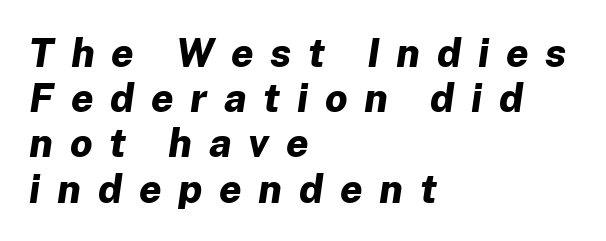
Q: Is the text bold? A: Yes.
Q: Is the text italic (slanted)? A: Yes, it leans right by about 8 degrees.
Q: Is the text underlined? A: No.
Q: How is the paragraph aligned? A: Left-aligned.
Q: Is the spacing between letters normal or unusually wide? A: Unusually wide.
Q: Is the spacing between lines tight, normal or loose? A: Tight.
Q: Width (condensed, normal, or wide)? A: Normal.
Q: Stroke contrast? A: Low.
Q: x-height? A: Medium.
Q: Monospaced? A: No.
